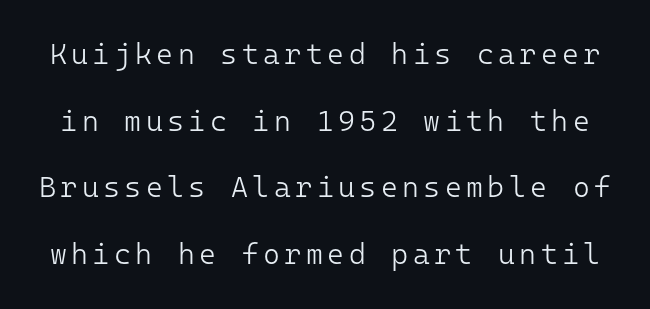
The image shows 29 px light sans-serif type, upright, monospaced; set loose line spacing (2.3x), not underlined; low stroke contrast and a medium x-height.
